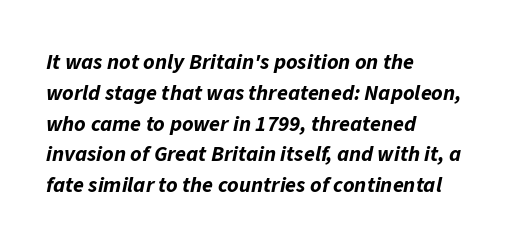
The image shows 22 px bold type, italic (leaning right); set left-aligned, normal line spacing (1.4x), normal letter spacing, not underlined.
